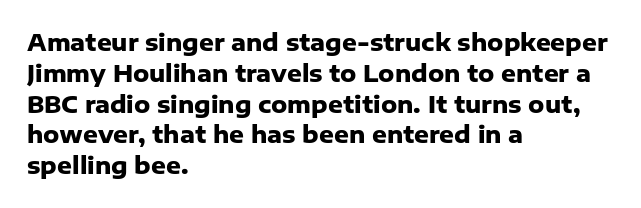
{"italic": "no", "bold": "yes", "underline": "no", "align": "left", "line_spacing": "normal", "line_spacing_ratio": 1.34, "letter_spacing": "normal", "letter_spacing_em": 0.0, "glyph_px": 23}
